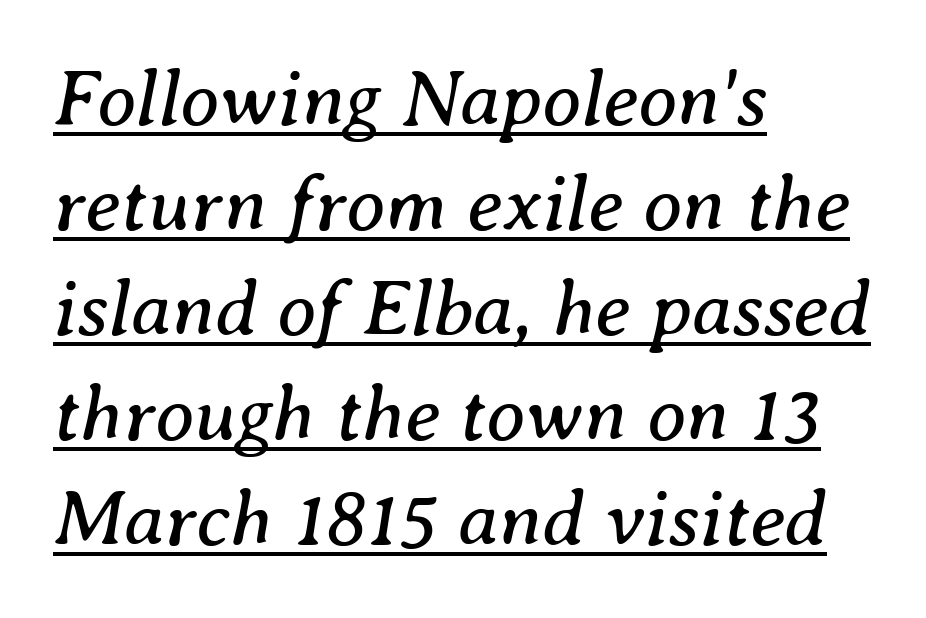
The image shows 79 px regular-weight serif type, italic (leaning right); set left-aligned, normal line spacing (1.33x), normal letter spacing, underlined; medium stroke contrast and a medium x-height.
